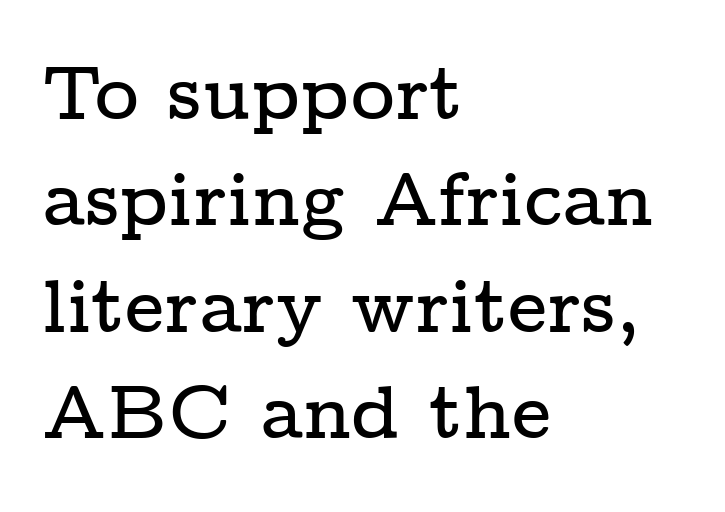
{"serif": "yes", "italic": "no", "width": "wide", "stroke_contrast": "low", "x_height": "medium", "monospaced": "no", "underline": "no", "align": "left", "line_spacing": "normal", "line_spacing_ratio": 1.4, "letter_spacing": "normal", "letter_spacing_em": 0.0, "glyph_px": 76}
